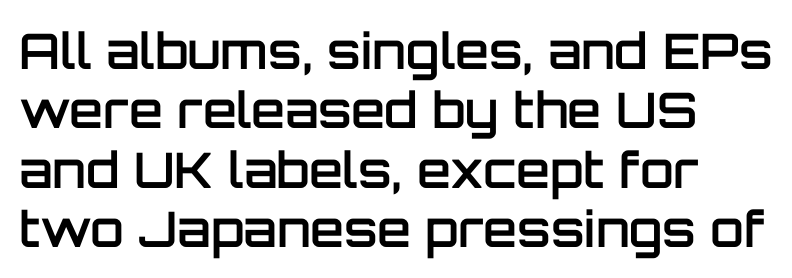
Honestly, there is no underline to notice here at all. Semibold letterforms, between regular and bold. Ascenders rise straight up at ninety degrees. You could not count columns in this text — the font is proportionally spaced. Where is the straight margin? On the left. The line texture is even and compact thanks to regular tracking.
